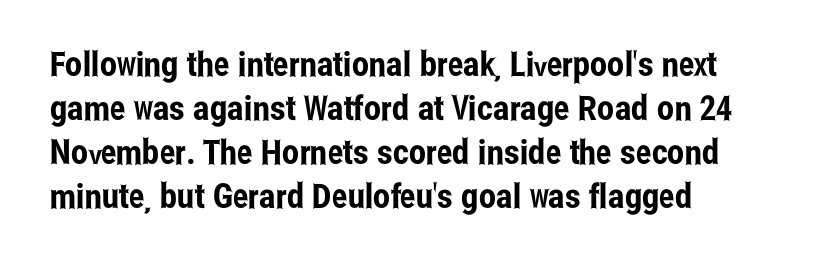
Q: Is the text italic (slanted)? A: No, it is upright.
Q: Is the typeface a serif or a sans-serif typeface? A: Sans-serif.
Q: Is the text underlined? A: No.
Q: How is the paragraph aligned? A: Left-aligned.
Q: Is the spacing between letters normal or unusually wide? A: Normal.
Q: Is the spacing between lines tight, normal or loose? A: Normal.
Q: Width (condensed, normal, or wide)? A: Condensed.
Q: Stroke contrast? A: Low.
Q: x-height? A: Medium.
Q: Monospaced? A: No.
